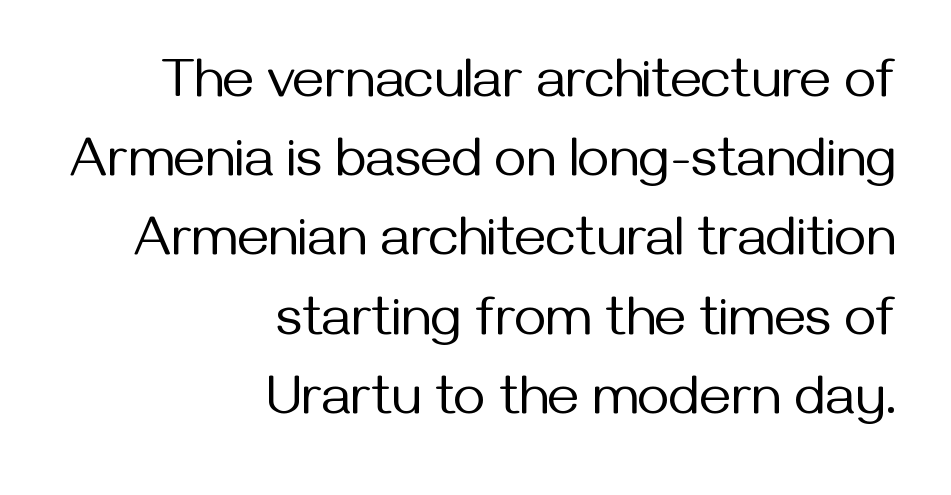
The image shows 55 px regular-weight sans-serif type, upright; set right-aligned, normal line spacing (1.44x), normal letter spacing, not underlined; medium stroke contrast and a medium x-height.
